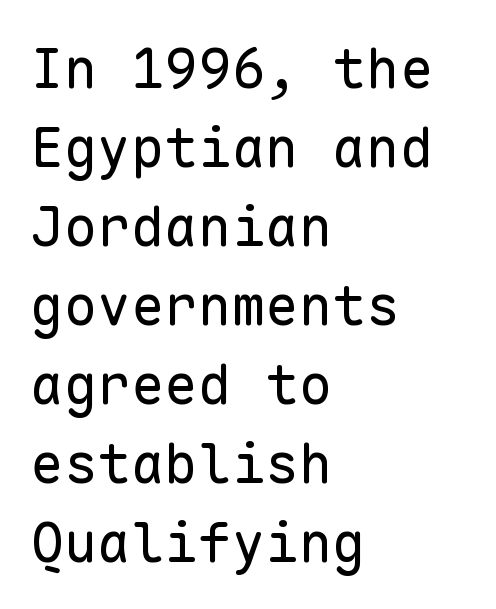
{"serif": "no", "italic": "no", "bold": "no", "weight": "regular", "width": "normal", "stroke_contrast": "low", "x_height": "medium", "monospaced": "yes", "underline": "no", "align": "left", "line_spacing": "normal", "line_spacing_ratio": 1.41, "letter_spacing": "normal", "letter_spacing_em": 0.0, "glyph_px": 56}
